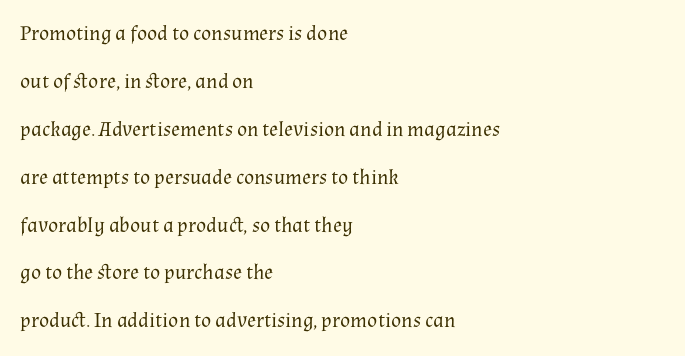
The image shows 21 px text type, upright; set left-aligned, loose line spacing (2.28x), normal letter spacing, not underlined.
